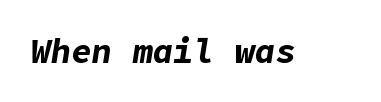
{"italic": "yes", "lean": "right", "slant_degrees": 9, "bold": "yes", "weight": "bold", "width": "normal", "stroke_contrast": "low", "x_height": "medium", "underline": "no", "letter_spacing": "normal", "letter_spacing_em": 0.0, "glyph_px": 34}
